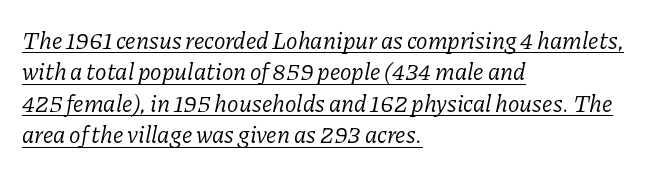
{"italic": "yes", "lean": "right", "slant_degrees": 11, "bold": "no", "underline": "yes", "align": "left", "line_spacing": "normal", "line_spacing_ratio": 1.31, "letter_spacing": "normal", "letter_spacing_em": 0.0, "glyph_px": 24}
